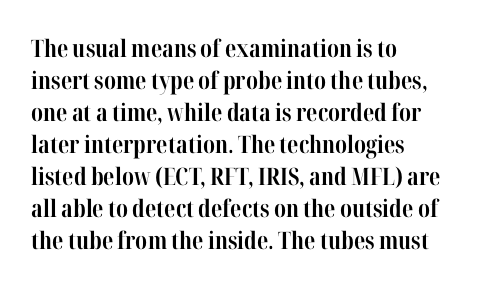
Q: Is the text bold? A: Yes.
Q: Is the text italic (slanted)? A: No, it is upright.
Q: Is the text underlined? A: No.
Q: How is the paragraph aligned? A: Left-aligned.
Q: Is the spacing between letters normal or unusually wide? A: Normal.
Q: Is the spacing between lines tight, normal or loose? A: Normal.
